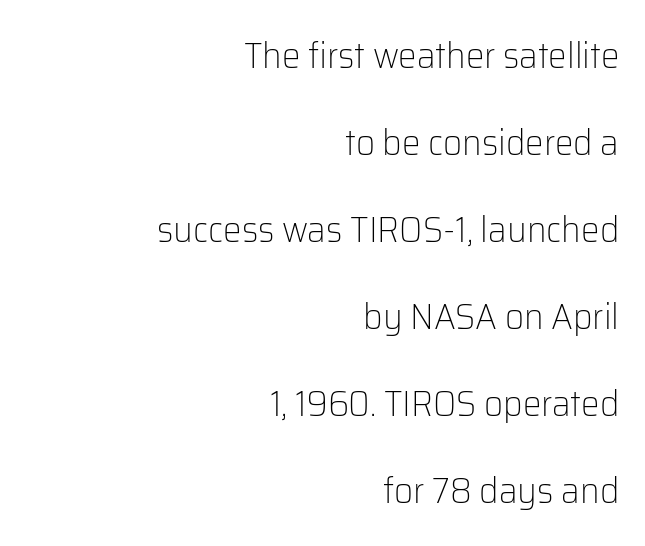
Q: Is the text bold? A: No.
Q: Is the text italic (slanted)? A: No, it is upright.
Q: Is the typeface a serif or a sans-serif typeface? A: Sans-serif.
Q: Is the text underlined? A: No.
Q: How is the paragraph aligned? A: Right-aligned.
Q: Is the spacing between letters normal or unusually wide? A: Normal.
Q: Is the spacing between lines tight, normal or loose? A: Loose.
Q: Width (condensed, normal, or wide)? A: Normal.
Q: Stroke contrast? A: Low.
Q: x-height? A: Medium.
Q: Monospaced? A: No.
